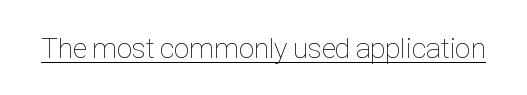
Q: Is the text bold? A: No.
Q: Is the text italic (slanted)? A: No, it is upright.
Q: Is the text underlined? A: Yes.
Q: Is the spacing between letters normal or unusually wide? A: Normal.
Q: Width (condensed, normal, or wide)? A: Condensed.
Q: Stroke contrast? A: Low.
Q: x-height? A: Medium.
Q: Monospaced? A: No.
